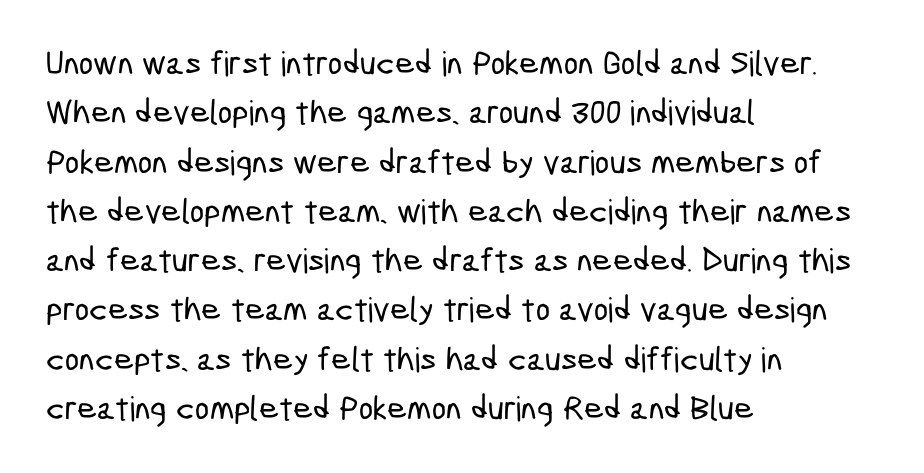
The image shows 34 px condensed sans-serif type; set left-aligned, normal line spacing (1.45x), normal letter spacing, not underlined; low stroke contrast and a medium x-height.
